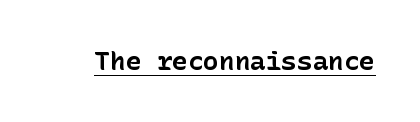
The image shows 26 px bold type, upright; set normal letter spacing, underlined.
